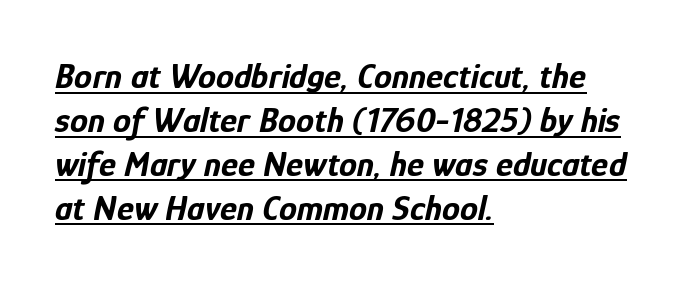
{"italic": "yes", "lean": "right", "slant_degrees": 12, "bold": "yes", "weight": "bold", "width": "condensed", "stroke_contrast": "low", "x_height": "medium", "monospaced": "no", "underline": "yes", "align": "left", "line_spacing_ratio": 1.22, "letter_spacing": "normal", "letter_spacing_em": 0.0, "glyph_px": 36}
